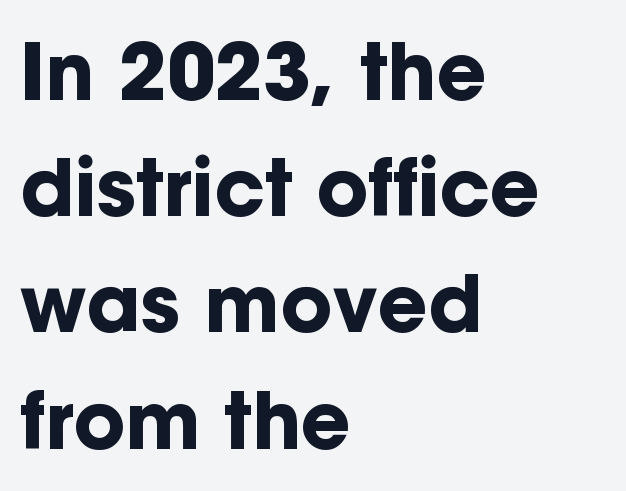
{"serif": "no", "italic": "no", "bold": "yes", "weight": "bold", "width": "normal", "stroke_contrast": "low", "x_height": "medium", "monospaced": "no", "underline": "no", "align": "left", "line_spacing": "normal", "line_spacing_ratio": 1.49, "letter_spacing": "normal", "letter_spacing_em": 0.0, "glyph_px": 78}
